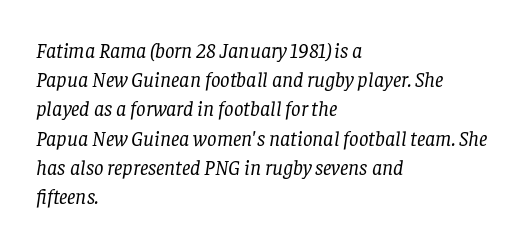
{"italic": "yes", "lean": "right", "slant_degrees": 8, "bold": "no", "underline": "no", "align": "left", "line_spacing": "normal", "line_spacing_ratio": 1.39, "letter_spacing": "normal", "letter_spacing_em": 0.0, "glyph_px": 21}
